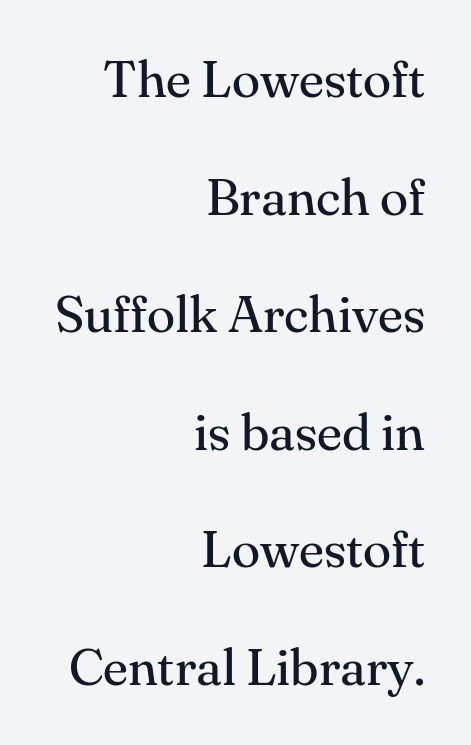
The image shows 52 px regular-weight serif type, upright; set right-aligned, loose line spacing (2.26x), normal letter spacing, not underlined; medium stroke contrast and a small x-height.
